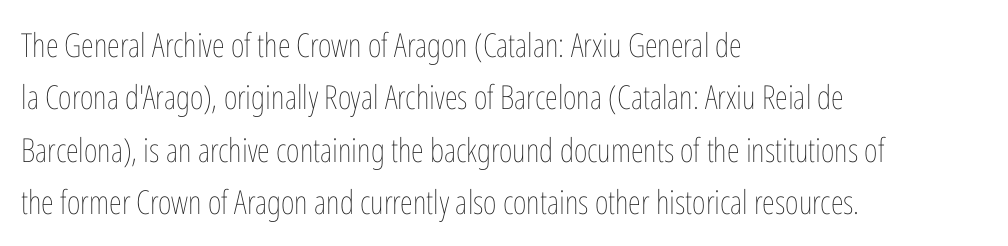
The image shows 33 px thin, condensed type, upright; set left-aligned, normal line spacing (1.59x), normal letter spacing, not underlined; low stroke contrast and a medium x-height.
